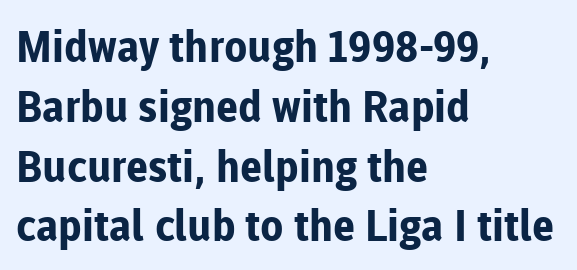
The face used here is proportionally spaced, like ordinary book or web type. Typographically, this falls in the sans-serif category. Layout note: lines flush left. Italic: no, the glyphs are upright roman.
